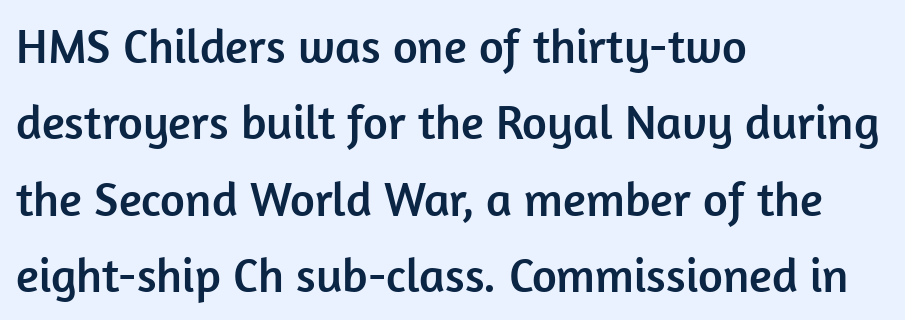
The image shows 48 px sans-serif type, upright; set left-aligned, normal line spacing (1.59x), normal letter spacing, not underlined; low stroke contrast and a medium x-height.
